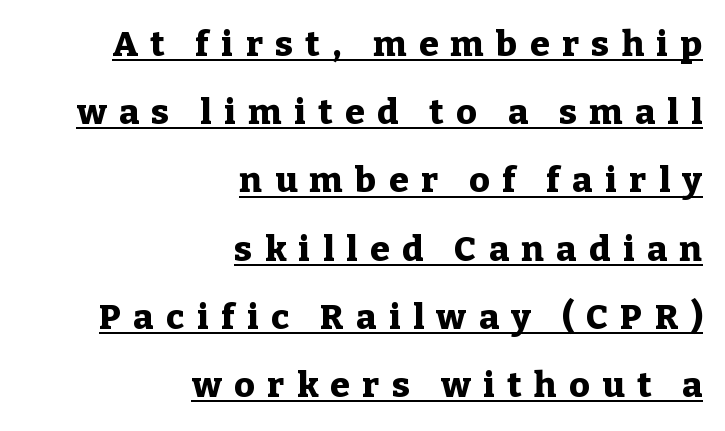
You could not count columns in this text — the font is proportionally spaced. The words here are underlined. Ascenders rise straight up at ninety degrees. The face used here is seriffed, in the tradition of book romans. The rag falls on the left side of this text block.
